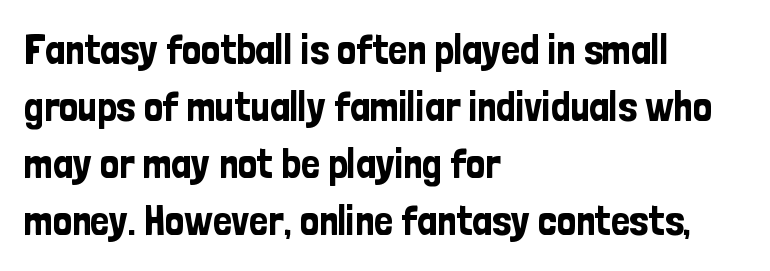
{"serif": "no", "italic": "no", "width": "condensed", "stroke_contrast": "low", "x_height": "medium", "monospaced": "no", "underline": "no", "align": "left", "line_spacing": "normal", "line_spacing_ratio": 1.36, "letter_spacing": "normal", "letter_spacing_em": 0.0, "glyph_px": 42}
